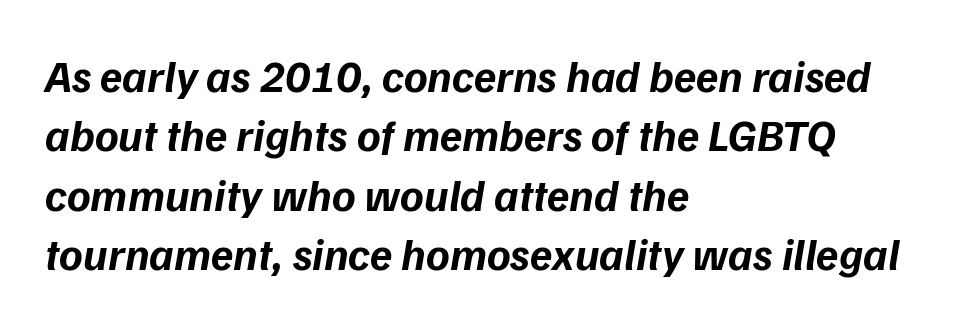
The image shows 45 px bold sans-serif type; set left-aligned, normal line spacing (1.32x), normal letter spacing, not underlined; low stroke contrast and a medium x-height.
